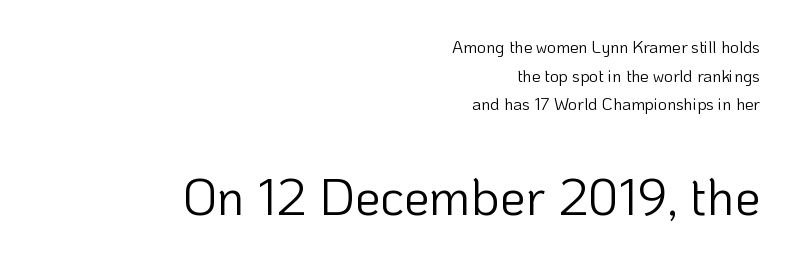
{"serif": "no", "italic": "no", "bold": "no", "weight": "light", "width": "normal", "stroke_contrast": "low", "x_height": "medium", "monospaced": "no", "underline": "no", "align": "right", "line_spacing": "normal", "line_spacing_ratio": 1.68, "letter_spacing": "normal", "letter_spacing_em": 0.0, "larger_block": "second", "size_ratio": 3.0, "glyph_px": 51}
